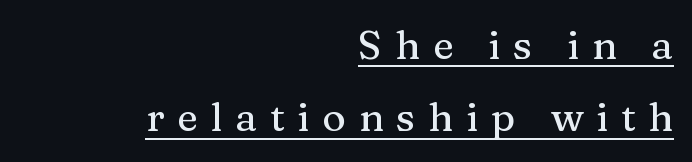
The image shows 40 px serif type, upright; set right-aligned, line spacing 1.81x, unusually wide letter spacing (+0.32 em), underlined; medium stroke contrast and a medium x-height.
